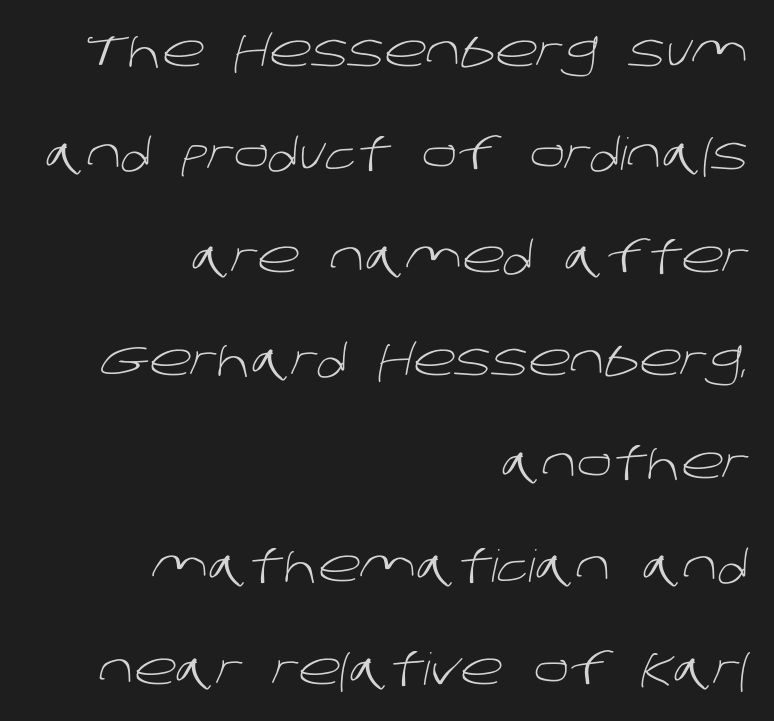
The face used here is proportionally spaced, like ordinary book or web type. The zone under the glyphs is completely vacant. This reads as an unemphasized weight, regular at the heaviest. Grotesque or geometric, the face here clearly has no serifs.
